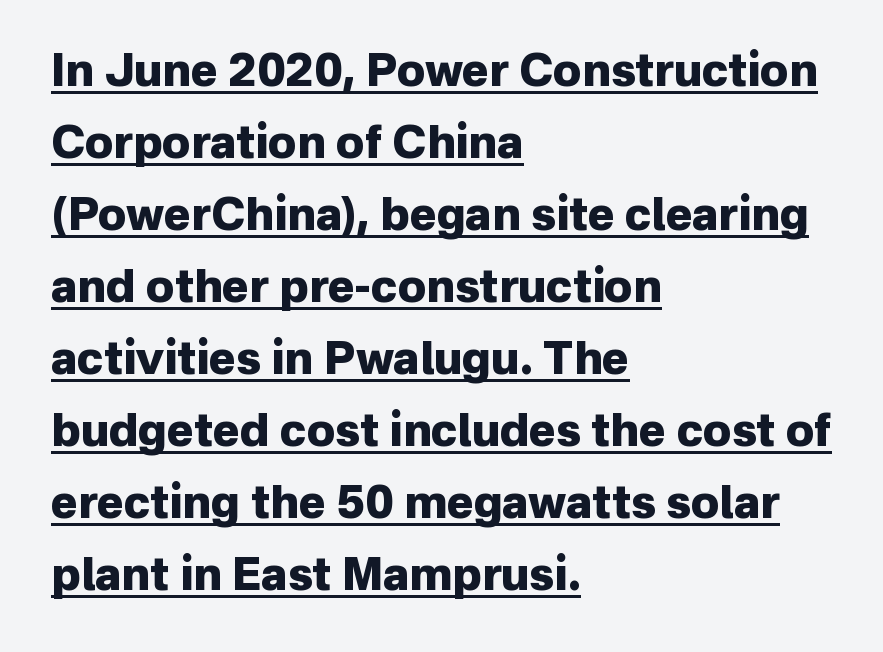
{"serif": "no", "italic": "no", "bold": "yes", "weight": "heavy", "width": "normal", "stroke_contrast": "low", "x_height": "medium", "monospaced": "no", "underline": "yes", "align": "left", "line_spacing": "normal", "line_spacing_ratio": 1.6, "letter_spacing": "normal", "letter_spacing_em": 0.0, "glyph_px": 45}
